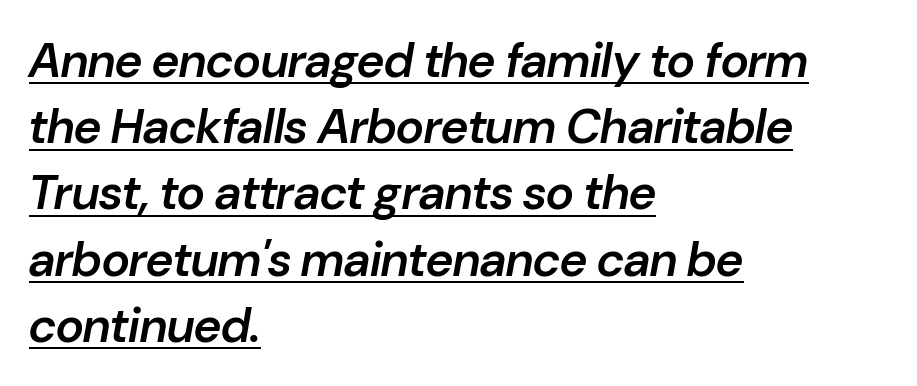
The face used here is a semibold: visibly heavier than regular, lighter than bold. In terms of letterspacing, this is plain default setting. A typesetter would call this proportional, since set widths differ per character. Check the space under the baseline: a stroke is drawn there.
